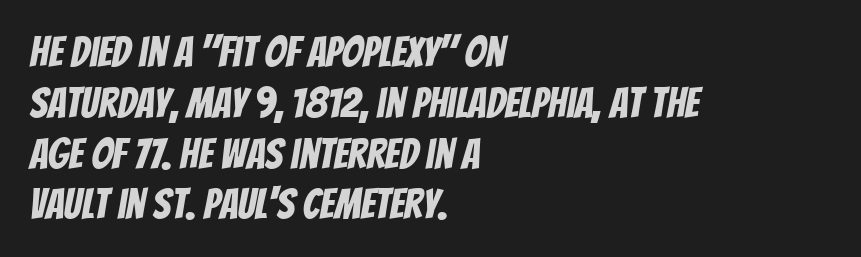
{"serif": "no", "width": "condensed", "stroke_contrast": "low", "x_height": "large", "monospaced": "no", "underline": "no", "align": "left", "line_spacing_ratio": 1.21, "letter_spacing": "normal", "letter_spacing_em": 0.0, "glyph_px": 42}
